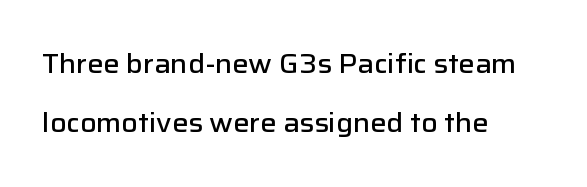
{"italic": "no", "bold": "semi", "underline": "no", "align": "left", "line_spacing": "loose", "line_spacing_ratio": 2.19, "letter_spacing": "normal", "letter_spacing_em": 0.0, "glyph_px": 27}
